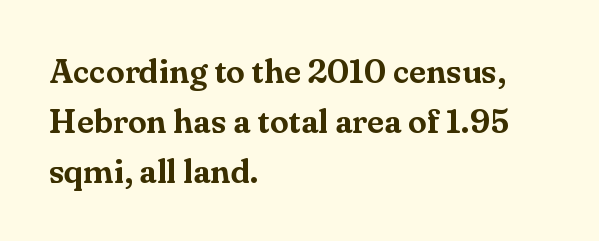
Q: Is the text italic (slanted)? A: No, it is upright.
Q: Is the typeface a serif or a sans-serif typeface? A: Serif.
Q: Is the text underlined? A: No.
Q: How is the paragraph aligned? A: Left-aligned.
Q: Is the spacing between letters normal or unusually wide? A: Normal.
Q: Is the spacing between lines tight, normal or loose? A: Normal.
Q: Width (condensed, normal, or wide)? A: Normal.
Q: Stroke contrast? A: Medium.
Q: x-height? A: Small.
Q: Monospaced? A: No.
